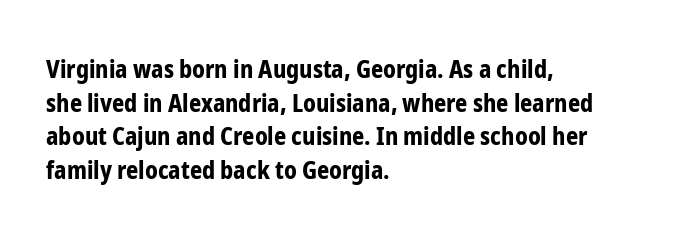
{"italic": "no", "bold": "yes", "underline": "no", "align": "left", "line_spacing": "normal", "line_spacing_ratio": 1.4, "letter_spacing": "normal", "letter_spacing_em": 0.0, "glyph_px": 24}
